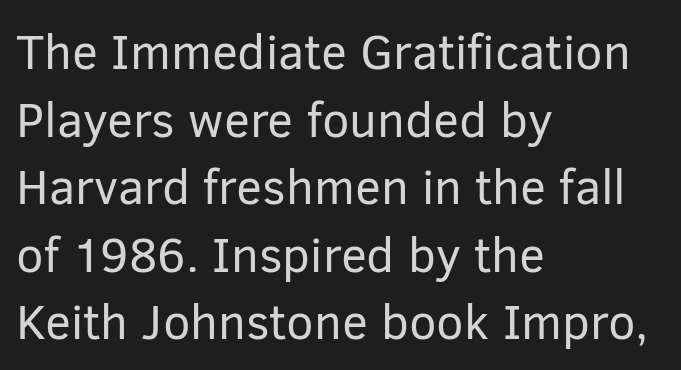
Q: Is the text bold? A: No.
Q: Is the text italic (slanted)? A: No, it is upright.
Q: Is the typeface a serif or a sans-serif typeface? A: Sans-serif.
Q: Is the text underlined? A: No.
Q: How is the paragraph aligned? A: Left-aligned.
Q: Is the spacing between letters normal or unusually wide? A: Normal.
Q: Is the spacing between lines tight, normal or loose? A: Normal.
Q: Width (condensed, normal, or wide)? A: Normal.
Q: Stroke contrast? A: Low.
Q: x-height? A: Medium.
Q: Monospaced? A: No.
